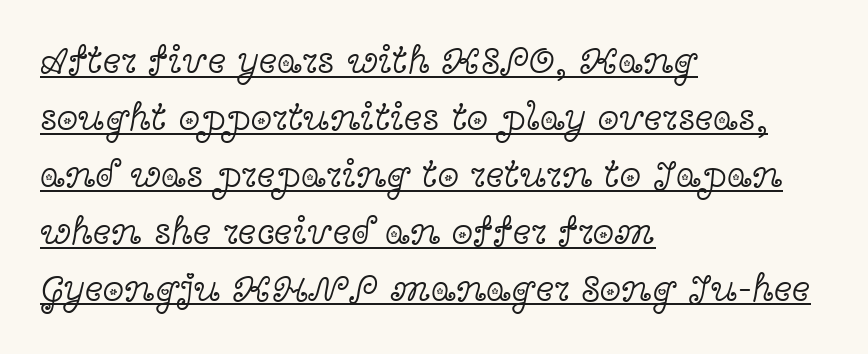
{"serif": "yes", "bold": "no", "weight": "light", "width": "wide", "x_height": "medium", "monospaced": "no", "underline": "yes", "align": "left", "line_spacing": "normal", "line_spacing_ratio": 1.46, "letter_spacing": "normal", "letter_spacing_em": 0.0, "glyph_px": 39}
